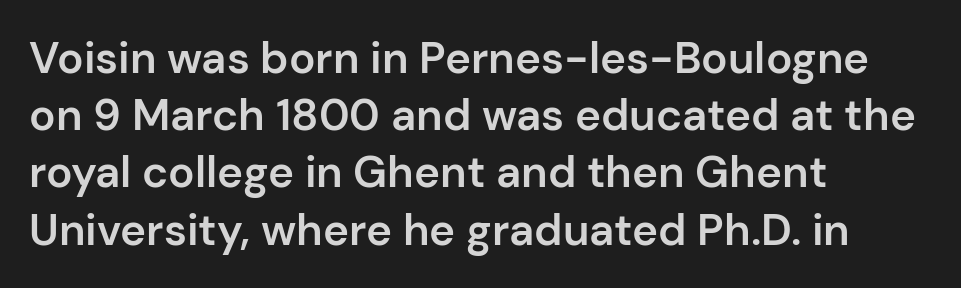
Q: Is the text bold? A: Semi-bold.
Q: Is the text italic (slanted)? A: No, it is upright.
Q: Is the typeface a serif or a sans-serif typeface? A: Sans-serif.
Q: Is the text underlined? A: No.
Q: How is the paragraph aligned? A: Left-aligned.
Q: Is the spacing between letters normal or unusually wide? A: Normal.
Q: Is the spacing between lines tight, normal or loose? A: Normal.
Q: Width (condensed, normal, or wide)? A: Normal.
Q: Stroke contrast? A: Low.
Q: x-height? A: Medium.
Q: Monospaced? A: No.
